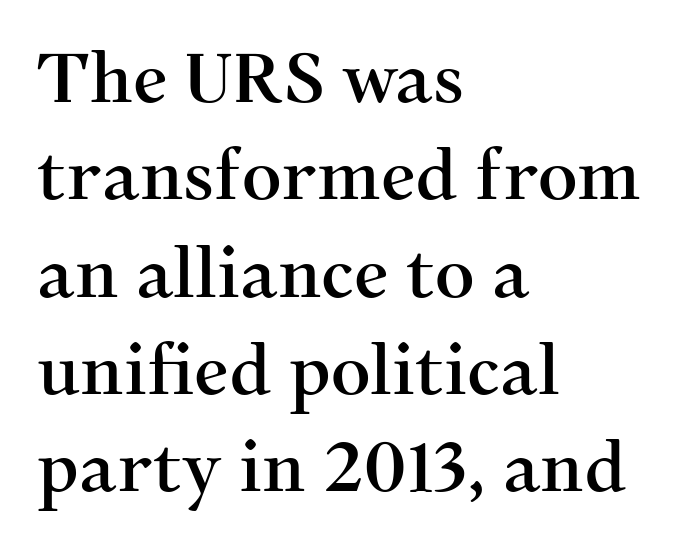
Q: Is the text italic (slanted)? A: No, it is upright.
Q: Is the typeface a serif or a sans-serif typeface? A: Serif.
Q: Is the text underlined? A: No.
Q: How is the paragraph aligned? A: Left-aligned.
Q: Is the spacing between letters normal or unusually wide? A: Normal.
Q: Is the spacing between lines tight, normal or loose? A: Normal.
Q: Width (condensed, normal, or wide)? A: Normal.
Q: Stroke contrast? A: Medium.
Q: x-height? A: Medium.
Q: Monospaced? A: No.
